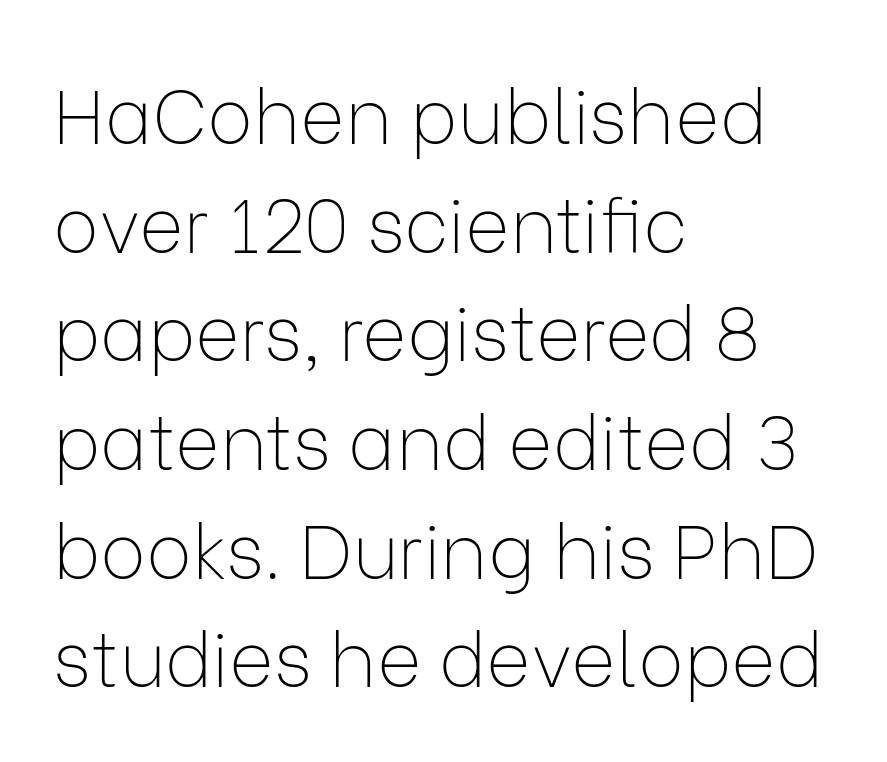
Q: Is the text bold? A: No.
Q: Is the text italic (slanted)? A: No, it is upright.
Q: Is the typeface a serif or a sans-serif typeface? A: Sans-serif.
Q: Is the text underlined? A: No.
Q: How is the paragraph aligned? A: Left-aligned.
Q: Is the spacing between letters normal or unusually wide? A: Normal.
Q: Is the spacing between lines tight, normal or loose? A: Normal.
Q: Width (condensed, normal, or wide)? A: Normal.
Q: Stroke contrast? A: Low.
Q: x-height? A: Medium.
Q: Monospaced? A: No.
